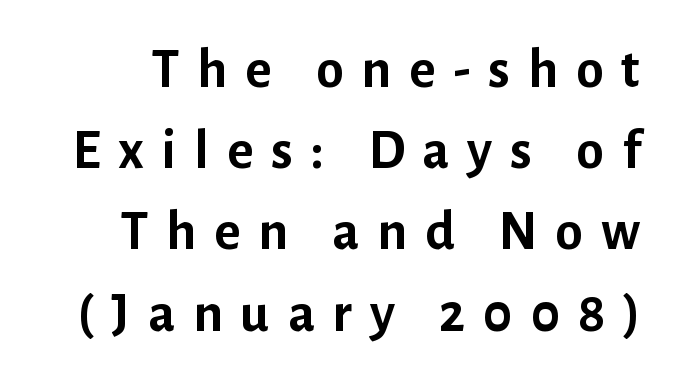
{"serif": "no", "italic": "no", "bold": "yes", "weight": "semibold", "width": "normal", "stroke_contrast": "low", "x_height": "medium", "monospaced": "no", "underline": "no", "line_spacing": "normal", "line_spacing_ratio": 1.45, "letter_spacing": "wide", "letter_spacing_em": 0.32, "glyph_px": 56}
